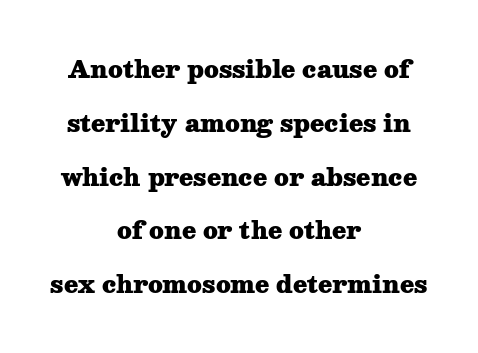
The letters are bold, with thick, heavy strokes. Nobody drew a line under any word here. The vertical gap from one line to the next is large. Standard letterfit; no display-style spreading of the glyphs. The letters stand upright; this is a roman face.
